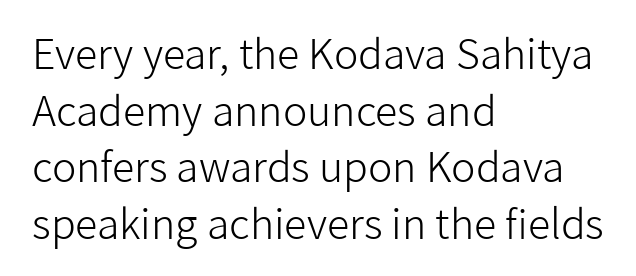
Q: Is the text bold? A: No.
Q: Is the text italic (slanted)? A: No, it is upright.
Q: Is the typeface a serif or a sans-serif typeface? A: Sans-serif.
Q: Is the text underlined? A: No.
Q: How is the paragraph aligned? A: Left-aligned.
Q: Is the spacing between letters normal or unusually wide? A: Normal.
Q: Is the spacing between lines tight, normal or loose? A: Normal.
Q: Width (condensed, normal, or wide)? A: Normal.
Q: Stroke contrast? A: Low.
Q: x-height? A: Medium.
Q: Monospaced? A: No.
